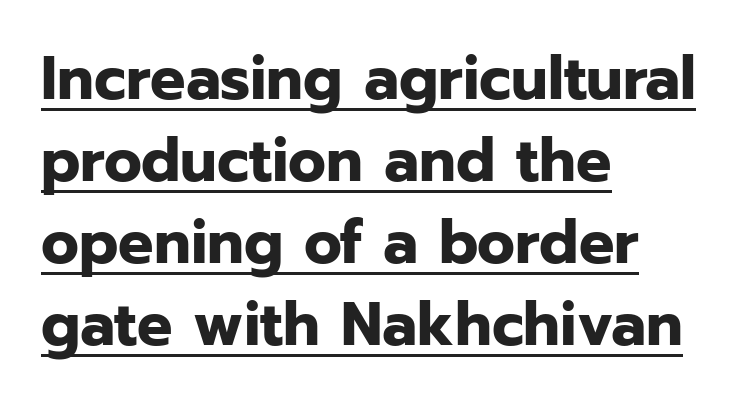
{"serif": "no", "italic": "no", "bold": "yes", "weight": "bold", "width": "normal", "stroke_contrast": "low", "x_height": "medium", "monospaced": "no", "underline": "yes", "align": "left", "line_spacing": "normal", "line_spacing_ratio": 1.32, "letter_spacing": "normal", "letter_spacing_em": 0.0, "glyph_px": 62}
